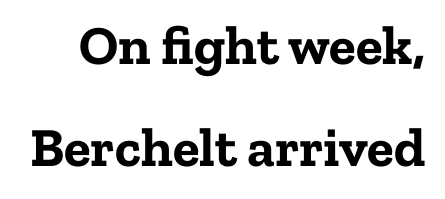
Q: Is the text bold? A: Yes.
Q: Is the text italic (slanted)? A: No, it is upright.
Q: Is the typeface a serif or a sans-serif typeface? A: Serif.
Q: Is the text underlined? A: No.
Q: Is the spacing between letters normal or unusually wide? A: Normal.
Q: Width (condensed, normal, or wide)? A: Normal.
Q: Stroke contrast? A: Low.
Q: x-height? A: Medium.
Q: Monospaced? A: No.
